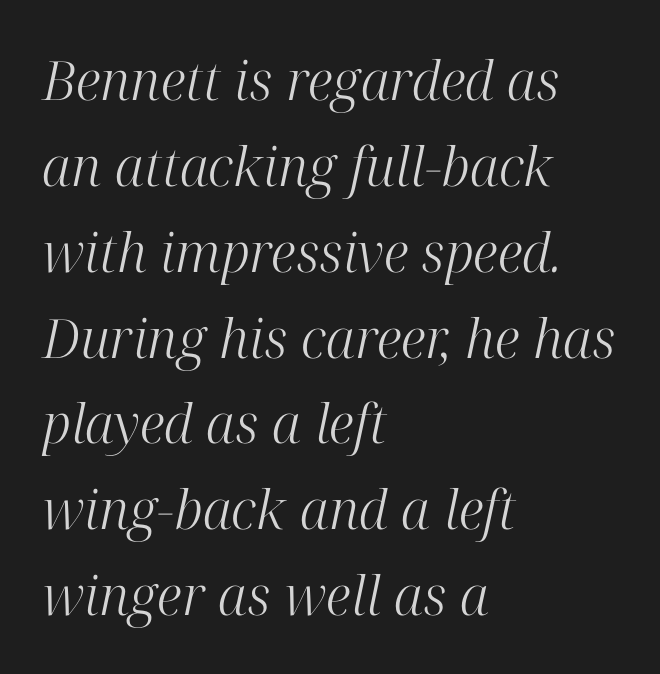
{"serif": "yes", "italic": "yes", "lean": "right", "slant_degrees": 12, "bold": "no", "weight": "light", "width": "normal", "stroke_contrast": "high", "x_height": "medium", "monospaced": "no", "underline": "no", "align": "left", "line_spacing": "normal", "line_spacing_ratio": 1.59, "letter_spacing": "normal", "letter_spacing_em": 0.0, "glyph_px": 54}
